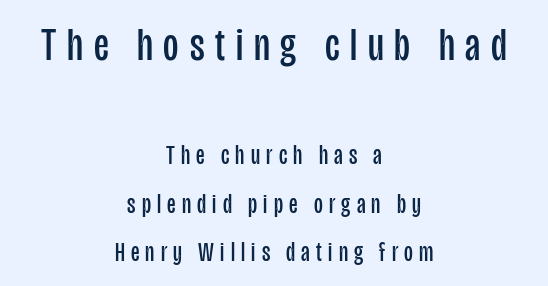
Bare-footed words on every line. Whoever set this made the first block the dominant, larger element. Each line is balanced around a shared central axis. Each word looks stretched out because of the extra space between its letters. It's the straight-up-and-down kind of type.
